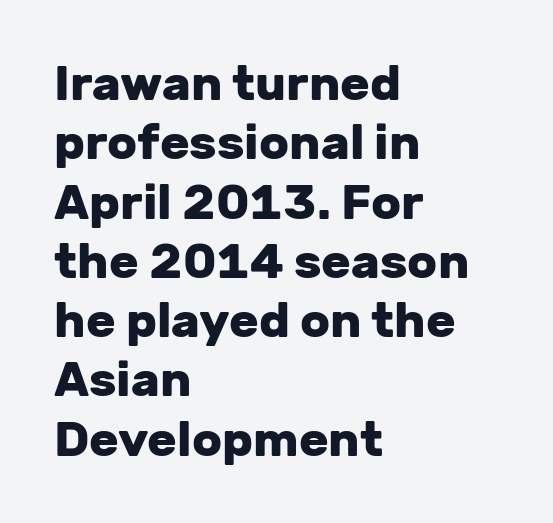
The zone under the glyphs is completely vacant. Grotesque or geometric, the face here clearly has no serifs. Leftover space on each line is placed entirely after the last word. Do the letters lean? They stand straight. Typographic density is high because the face is bold. Default kerning and tracking; the words read as compact shapes.
